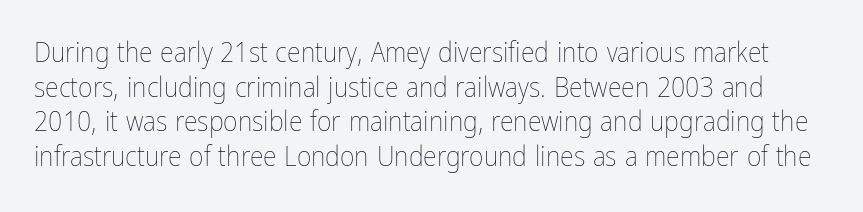
{"italic": "no", "bold": "no", "weight": "thin", "width": "condensed", "stroke_contrast": "low", "x_height": "medium", "monospaced": "no", "underline": "no", "line_spacing_ratio": 1.24, "letter_spacing": "normal", "letter_spacing_em": 0.0, "glyph_px": 28}
